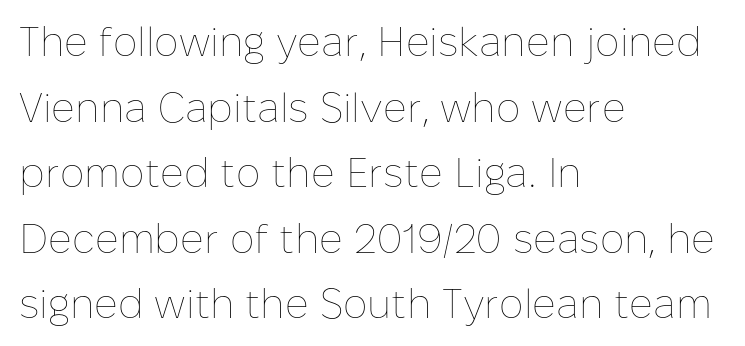
The image shows 41 px thin type, upright; set left-aligned, normal line spacing (1.6x), normal letter spacing, not underlined; low stroke contrast and a medium x-height.
